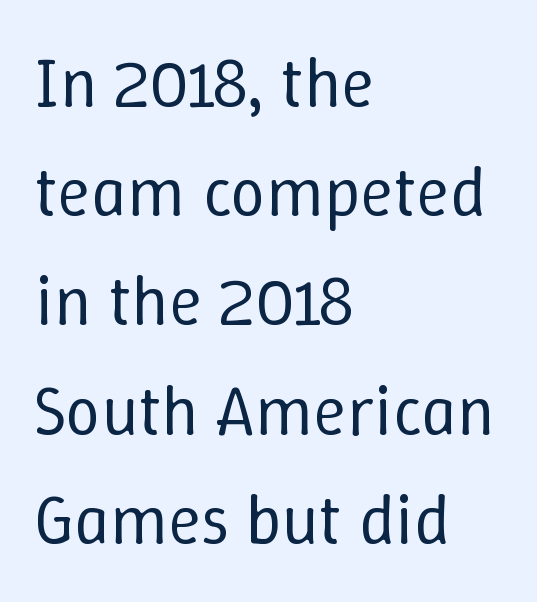
The image shows 70 px regular-weight type, upright; set left-aligned, normal line spacing (1.56x), normal letter spacing, not underlined; low stroke contrast and a medium x-height.
